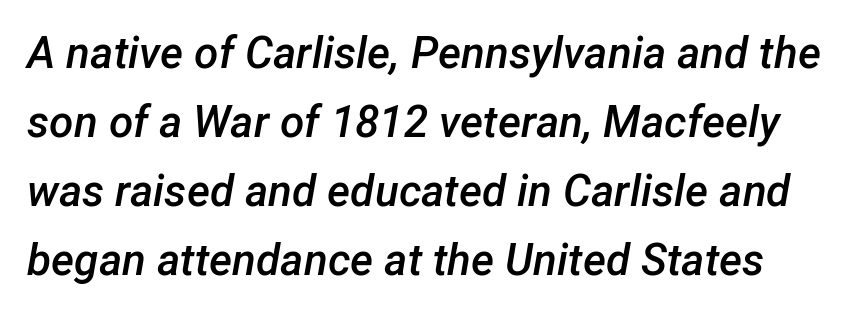
{"italic": "yes", "lean": "right", "slant_degrees": 12, "bold": "semi", "weight": "semibold", "width": "normal", "stroke_contrast": "low", "x_height": "medium", "monospaced": "no", "underline": "no", "line_spacing": "normal", "line_spacing_ratio": 1.57, "letter_spacing": "normal", "letter_spacing_em": 0.0, "glyph_px": 44}
